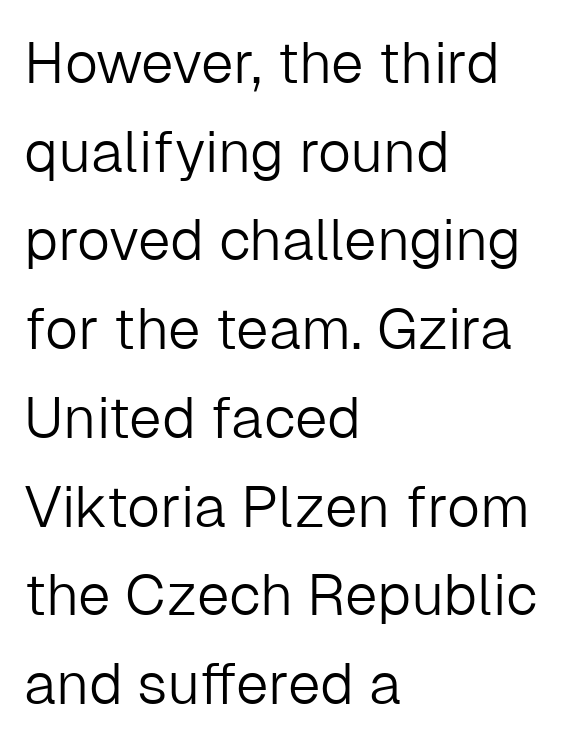
{"serif": "no", "italic": "no", "bold": "no", "weight": "light", "width": "normal", "stroke_contrast": "low", "x_height": "medium", "monospaced": "no", "underline": "no", "align": "left", "line_spacing": "normal", "line_spacing_ratio": 1.53, "letter_spacing": "normal", "letter_spacing_em": 0.0, "glyph_px": 58}
